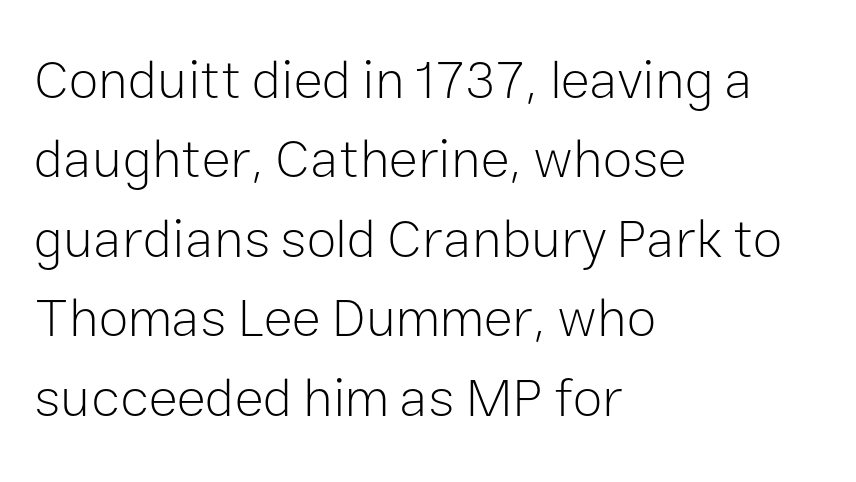
{"serif": "no", "italic": "no", "bold": "no", "weight": "light", "width": "normal", "stroke_contrast": "low", "x_height": "medium", "monospaced": "no", "underline": "no", "align": "left", "line_spacing": "normal", "line_spacing_ratio": 1.47, "letter_spacing": "normal", "letter_spacing_em": 0.0, "glyph_px": 54}
